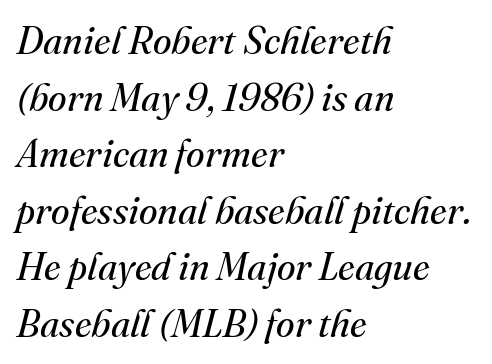
{"serif": "yes", "italic": "yes", "lean": "right", "slant_degrees": 16, "bold": "no", "weight": "regular", "width": "normal", "stroke_contrast": "medium", "x_height": "small", "monospaced": "no", "underline": "no", "align": "left", "line_spacing": "normal", "line_spacing_ratio": 1.49, "letter_spacing": "normal", "letter_spacing_em": 0.0, "glyph_px": 38}
